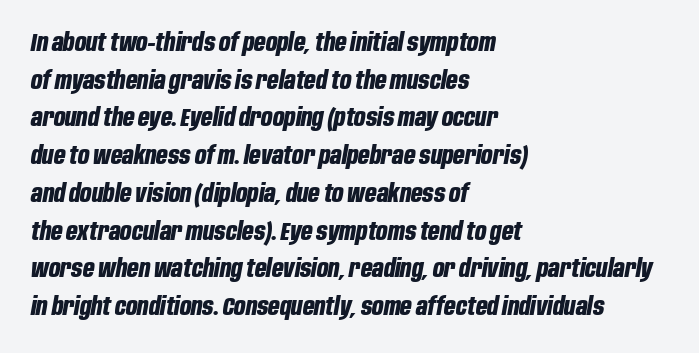
Q: Is the text bold? A: Yes.
Q: Is the text italic (slanted)? A: Yes, it leans right by about 10 degrees.
Q: Is the text underlined? A: No.
Q: How is the paragraph aligned? A: Left-aligned.
Q: Is the spacing between letters normal or unusually wide? A: Normal.
Q: Is the spacing between lines tight, normal or loose? A: Normal.
